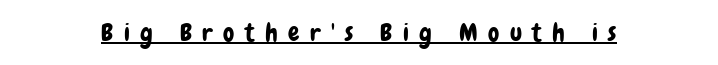
Short note: letters widely spaced. Decoration check: the copy is underlined. Designer's note — italics off, roman on.
